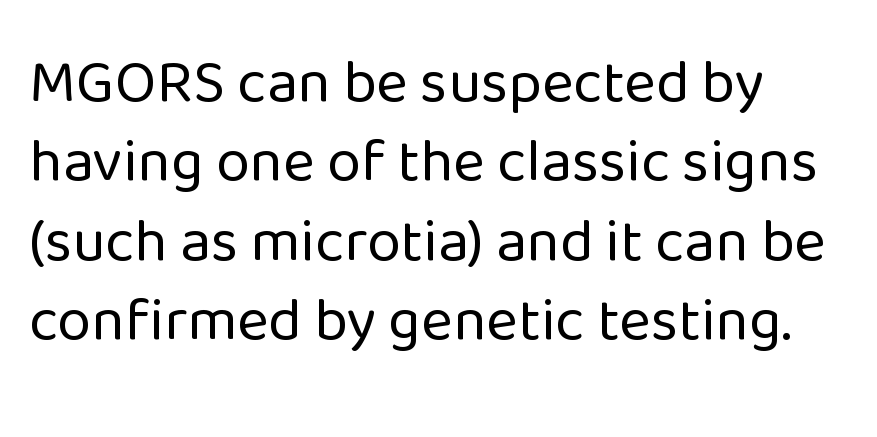
Underlining? Definitely not there. Spacing verdict: proportional, widths tailored to each character. Typographically, this falls in the sans-serif category. No italicization has been applied; the sample stays upright. Line starts are locked; line ends wander.
